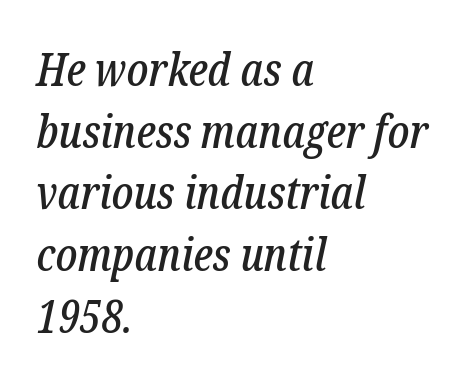
The image shows 46 px condensed serif type, italic (leaning right); set left-aligned, normal line spacing (1.34x), normal letter spacing, not underlined; low stroke contrast and a medium x-height.
